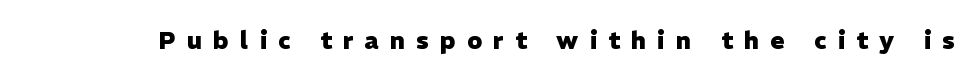
The passage shown is emphatically bold. The zone under the glyphs is completely vacant. The lettering holds an erect, upright posture throughout. Words appear elongated and porous because spacing is wide.
